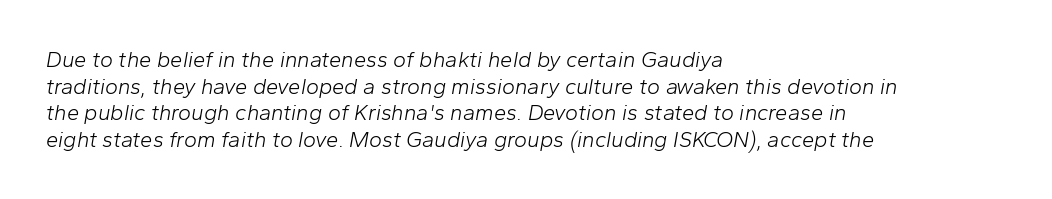
The gap between lines stays unmarked. Look at the tracking — it's just the regular setting, nothing added. Weight: in the light-to-regular range. This is oblique type, the kind used for emphasis or titles. The text block is weighted toward the left margin, trailing off unevenly rightward.
